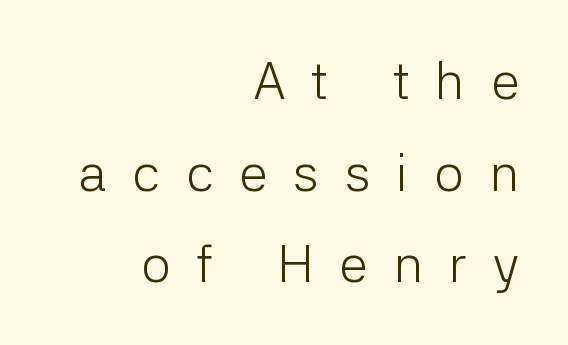
The letterforms sit at book weight or below. The letterforms stand isolated, each surrounded by extra space. Visually the block forms a straight wall on the right and a jagged coastline on the left. Unlike italic type, these characters show no tilt at all.
